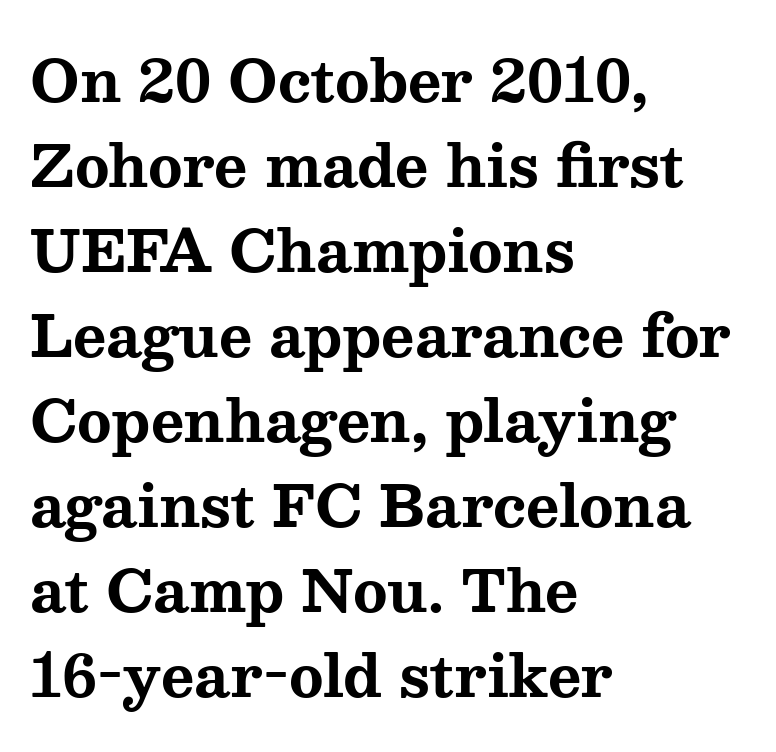
{"serif": "yes", "italic": "no", "bold": "yes", "weight": "bold", "width": "wide", "stroke_contrast": "medium", "x_height": "medium", "monospaced": "no", "underline": "no", "align": "left", "line_spacing": "normal", "line_spacing_ratio": 1.49, "letter_spacing": "normal", "letter_spacing_em": 0.0, "glyph_px": 57}
